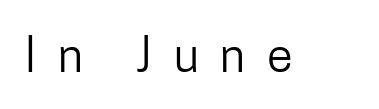
The letters advance in unequal steps, a hallmark of proportional type. The letterforms sit at book weight or below. Words appear elongated and porous because spacing is wide. Quick note: underline off. The lettering stays uniformly vertical, giving the passage a roman look.
